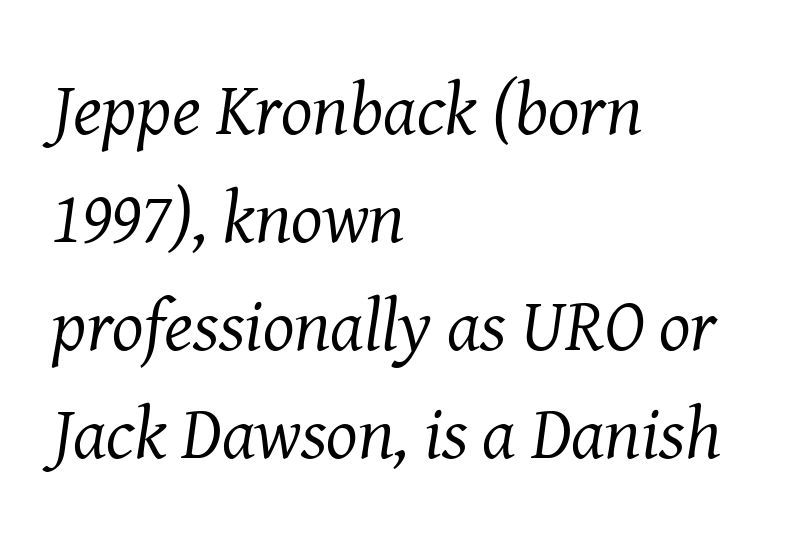
These lines were composed using italics. Students, note that the glyphs here touch the page at normal intervals. A typesetter would call this proportional, since set widths differ per character. Visually the block forms a straight wall on the left and a jagged coastline on the right. This is serif lettering, the kind often seen in printed books. The strokes are not fattened; the text isn't bold.
